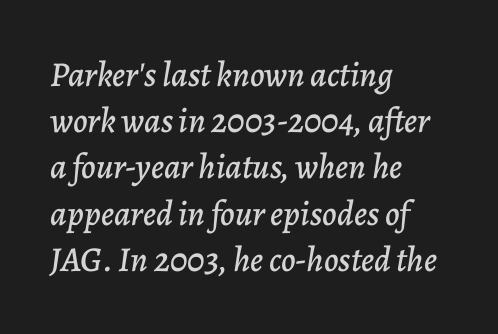
Honestly, the letter spacing is just normal — you wouldn't notice it. Vertical spacing — default. Character widths vary here, with narrow letters taking less room than wide ones. This sample is left-justified, so line endings fall wherever the words run out. The strip under each line holds only bare page.
